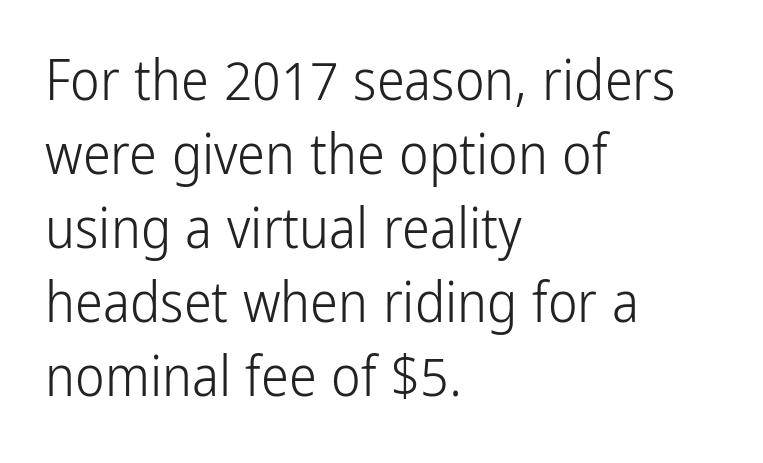
Each new line begins a customary step beneath the previous one. The passage is arranged the way most books set body copy — flush left. On a weight scale, this lands at 450 or below. Only glyphs here, with clear space below each row.
